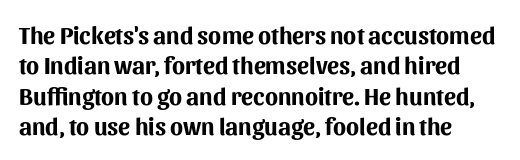
The image shows 24 px bold type, upright; set left-aligned, normal line spacing (1.27x), normal letter spacing, not underlined.
